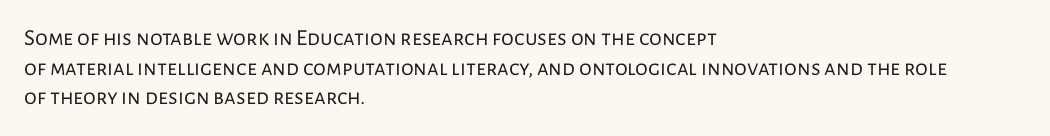
Q: Is the text bold? A: No.
Q: Is the text italic (slanted)? A: No, it is upright.
Q: Is the text underlined? A: No.
Q: How is the paragraph aligned? A: Left-aligned.
Q: Is the spacing between letters normal or unusually wide? A: Normal.
Q: Is the spacing between lines tight, normal or loose? A: Normal.
